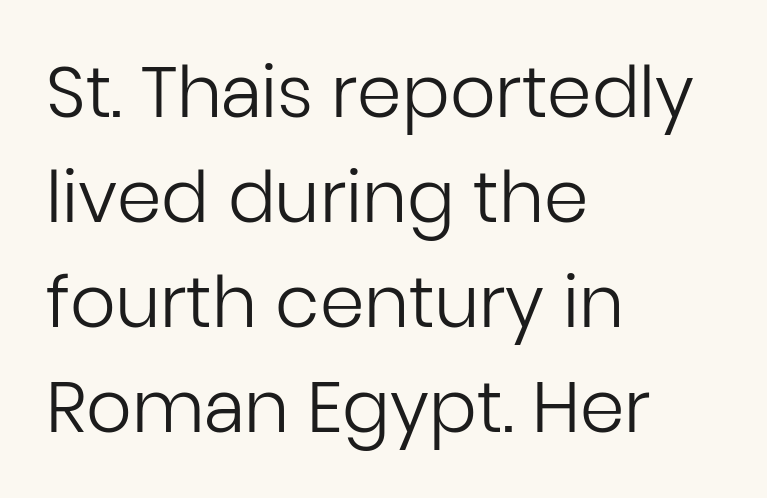
The lines sit at an ordinary, default distance from one another. Spacing verdict: proportional, widths tailored to each character. Posture: upright roman. Descenders are the only things crossing below the line. Layout note: lines flush left.
